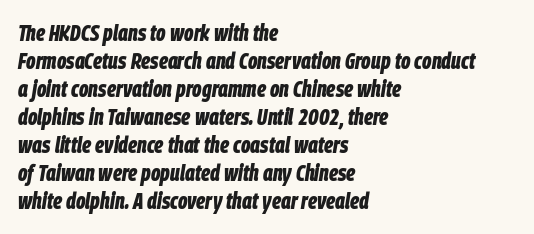
{"italic": "yes", "lean": "right", "slant_degrees": 9, "bold": "yes", "underline": "no", "align": "left", "line_spacing_ratio": 1.22, "letter_spacing": "normal", "letter_spacing_em": 0.0, "glyph_px": 23}
